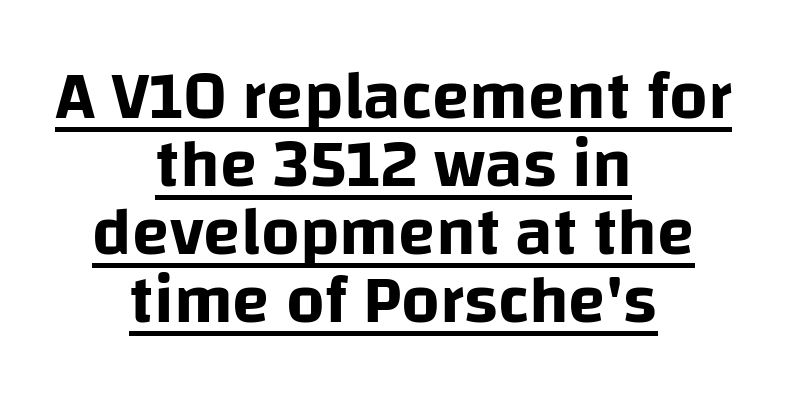
The image shows 68 px sans-serif type, upright; set centered, tight line spacing (1.0x), normal letter spacing, underlined; low stroke contrast and a large x-height.
